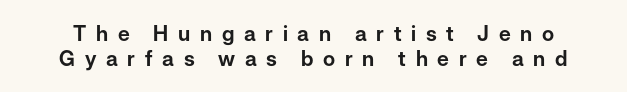
{"italic": "no", "underline": "no", "line_spacing_ratio": 1.19, "letter_spacing": "wide", "letter_spacing_em": 0.46, "glyph_px": 21}
